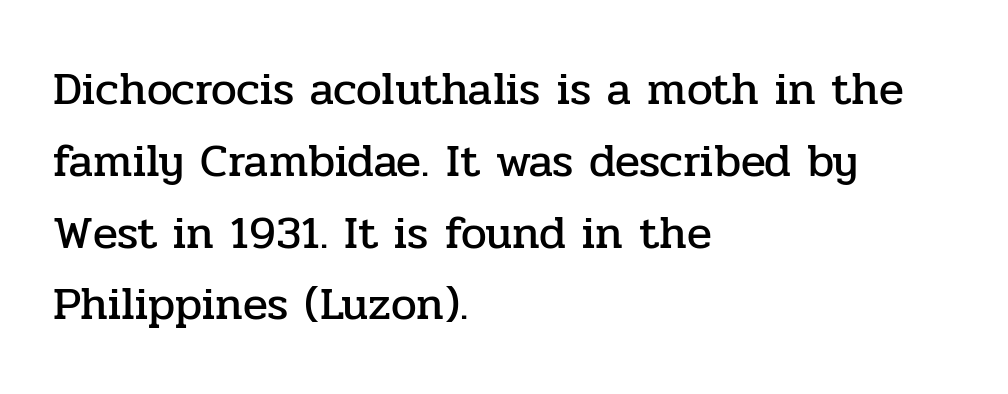
The image shows 46 px serif type, upright; set left-aligned, normal line spacing (1.56x), normal letter spacing, not underlined; low stroke contrast and a medium x-height.
